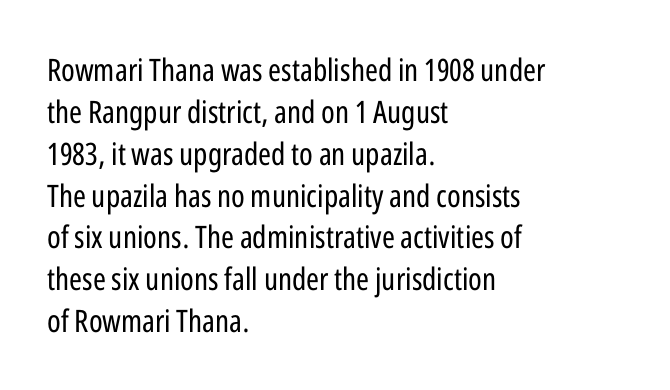
Baseline-to-baseline distance is the conventional proportion of letter height. Stems and bowls with no extra thickness — not bold. Default kerning and tracking; the words read as compact shapes. Nobody drew a line under any word here.
